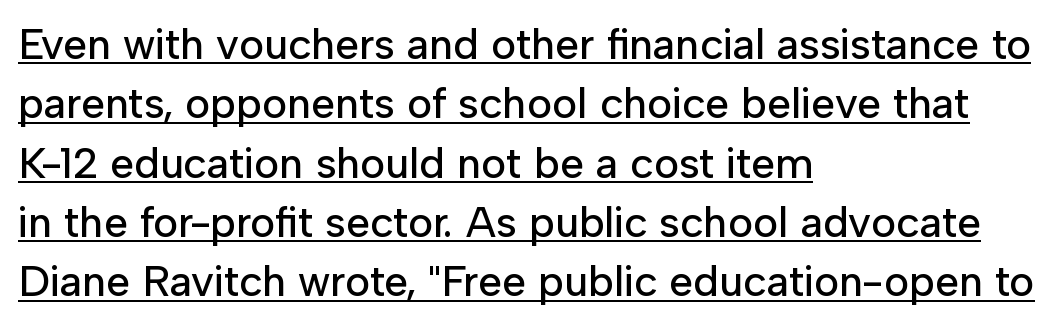
Does extra space separate the letters? No, they use regular spacing. This sample has the flowing, uneven cadence of proportional lettering. Nothing sits at the stroke ends, so this counts as sans-serif. In designer terms, the underline attribute is active on this setting. Line spacing here is normal.
